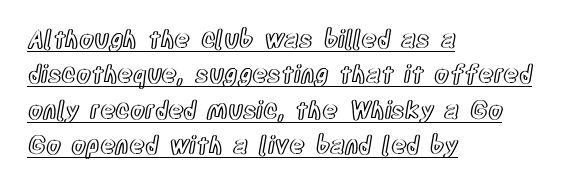
{"underline": "yes", "align": "left", "line_spacing": "normal", "line_spacing_ratio": 1.47, "letter_spacing": "normal", "letter_spacing_em": 0.0, "glyph_px": 24}
